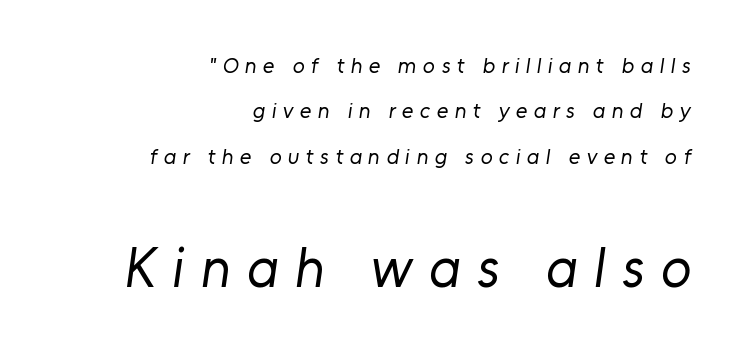
Q: Is the text bold? A: No.
Q: Is the typeface a serif or a sans-serif typeface? A: Sans-serif.
Q: Is the text underlined? A: No.
Q: How is the paragraph aligned? A: Right-aligned.
Q: Is the spacing between letters normal or unusually wide? A: Unusually wide.
Q: Is the spacing between lines tight, normal or loose? A: Loose.
Q: Which block of text is set in a larger size, the first (top) or the second (bottom)? A: The second (bottom) one.
Q: Width (condensed, normal, or wide)? A: Normal.
Q: Stroke contrast? A: Low.
Q: x-height? A: Medium.
Q: Monospaced? A: No.
